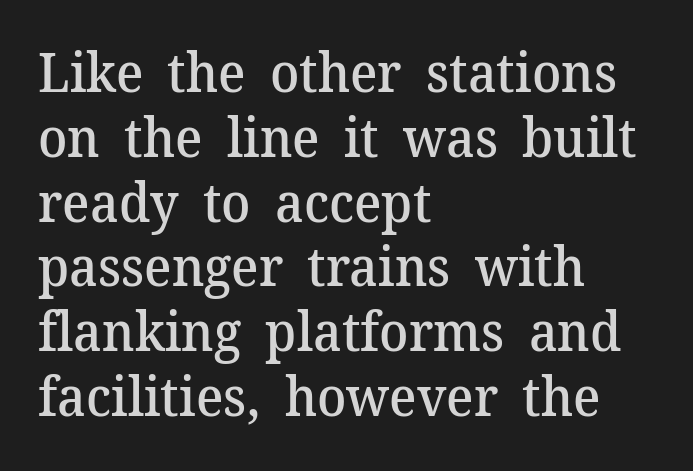
{"serif": "yes", "italic": "no", "bold": "semi", "weight": "semibold", "width": "normal", "stroke_contrast": "medium", "x_height": "medium", "monospaced": "no", "underline": "no", "align": "left", "line_spacing_ratio": 1.2, "letter_spacing": "normal", "letter_spacing_em": 0.0, "glyph_px": 54}
